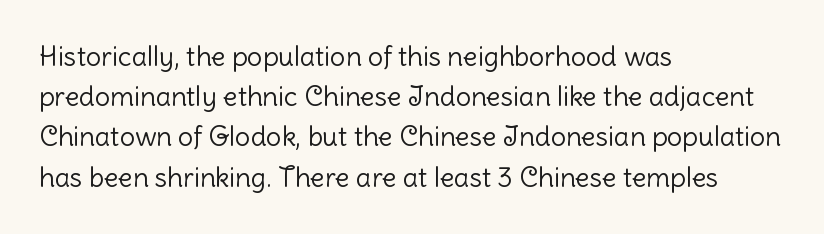
Q: Is the text bold? A: No.
Q: Is the text italic (slanted)? A: No, it is upright.
Q: Is the text underlined? A: No.
Q: How is the paragraph aligned? A: Left-aligned.
Q: Is the spacing between letters normal or unusually wide? A: Normal.
Q: Is the spacing between lines tight, normal or loose? A: Normal.
